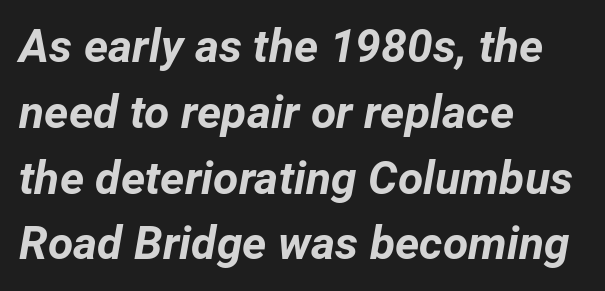
The vertical gap from one line to the next is medium. The lines are quadded left. In terms of letterspacing, this is plain default setting. The passage shown is typed in a proportional face where columns would drift. The strip under each line holds only bare page.
